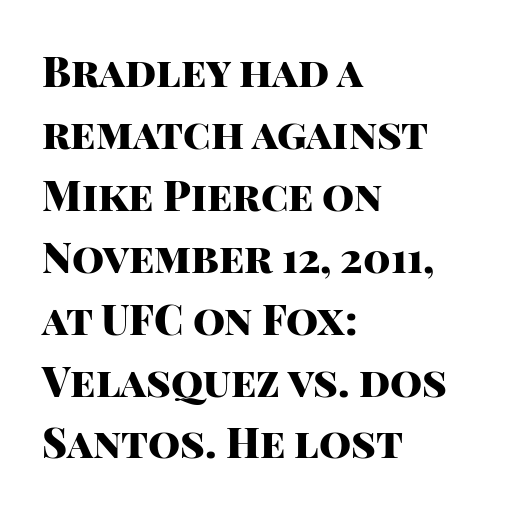
These lines stack with their left ends in a neat column. This is roman type, the default non-slanted kind. Inter-character spacing is left at the font's built-in metrics. These words are printed bold, with thick strokes throughout. The string is rendered with underlining switched off.
